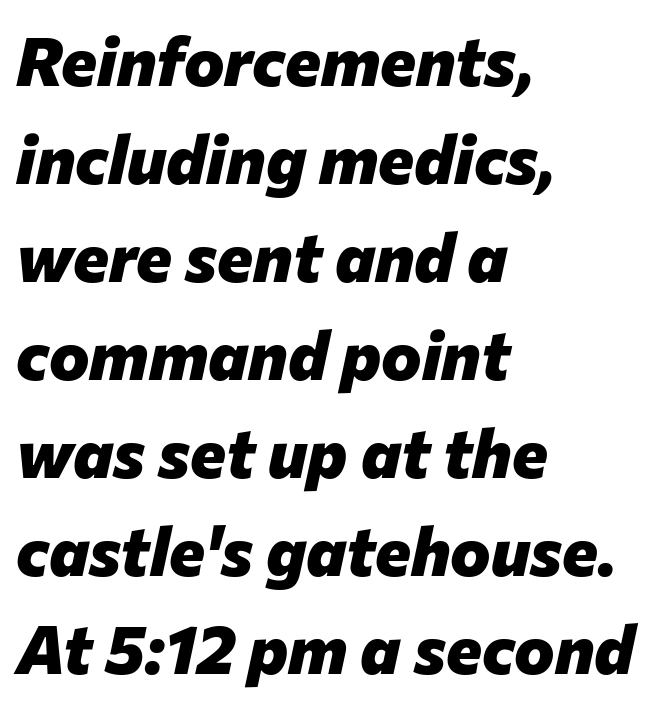
{"italic": "yes", "lean": "right", "slant_degrees": 12, "bold": "yes", "weight": "heavy", "width": "normal", "stroke_contrast": "low", "x_height": "medium", "monospaced": "no", "underline": "no", "align": "left", "line_spacing": "normal", "line_spacing_ratio": 1.44, "letter_spacing": "normal", "letter_spacing_em": 0.0, "glyph_px": 68}
